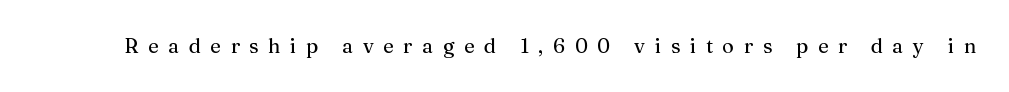
Q: Is the text bold? A: No.
Q: Is the text italic (slanted)? A: No, it is upright.
Q: Is the text underlined? A: No.
Q: Is the spacing between letters normal or unusually wide? A: Unusually wide.
